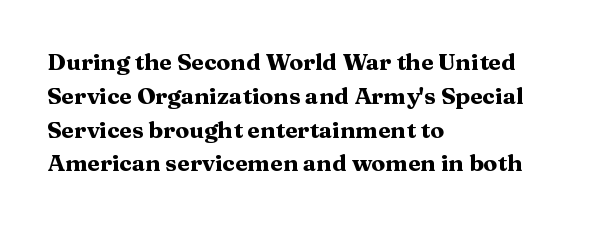
Bold? Absolutely — the strokes are thick and heavy. The setting favours the left margin, as ordinary paragraphs usually do. The font's upright variant was chosen for this text. A bare baseline throughout the passage. Vertical spacing — default.
